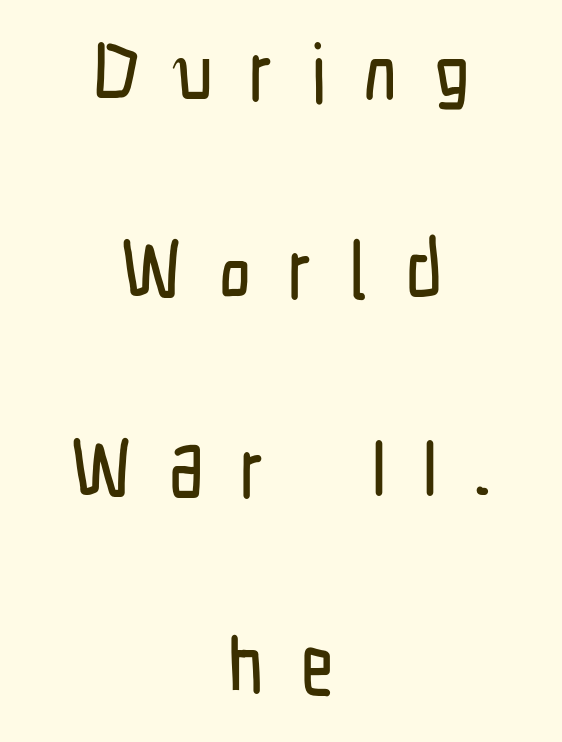
Notice how the passage keeps no hard edge, just a central spine. Do the characters align in a grid? No, the font is proportional. A typesetter would label this face a sans. Compared with typical body copy, the letter spacing here is much looser.
